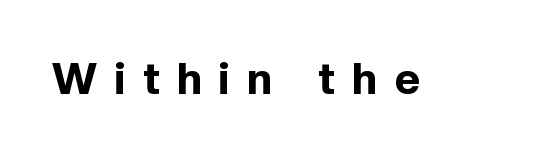
Note the varied advance widths — an 'i' is clearly narrower than an 'm'. These lines carry a lot of weight — the face is fully bold. It's the straight-up-and-down kind of type. Plain, unruled lines of type. You can tell from the bare stems that sans-serif type was used.
